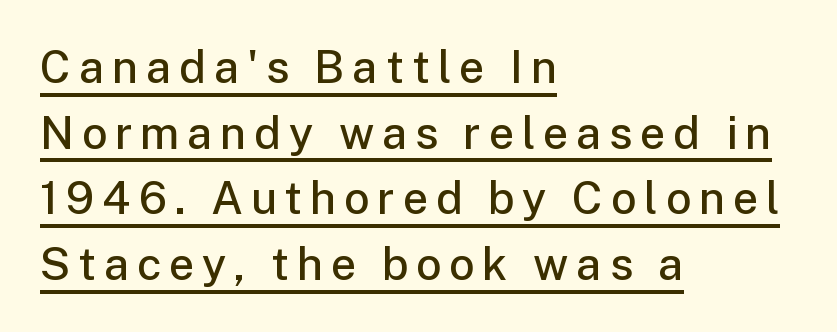
The rendering uses the underline text-decoration. The strokes are fattened partway — semibold, not bold. In CSS terms this would be text-align: left. Observe the absence of serifs on each vertical stroke in this sample.
